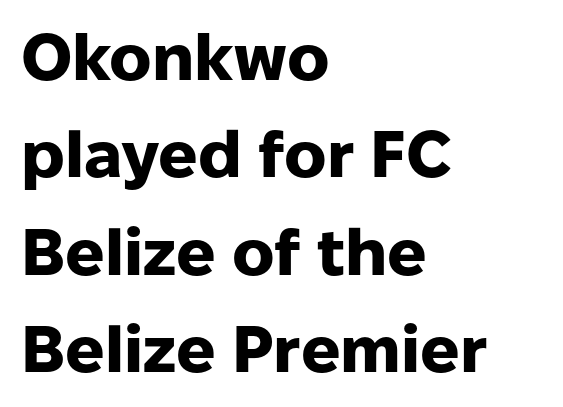
Set as a true bold cut, around the 700 mark. The passage shown is typed in a proportional face where columns would drift. The block of text has a typical density, with ordinary space between rows. Horizontally, the lines are justified to the leading edge only. The letters sit at their default tracking, neither squeezed nor spread. Descenders hang freely into open space.
